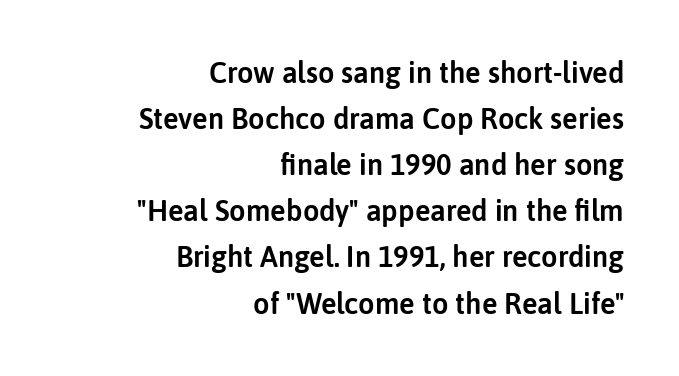
Caption: multi-line text, flush right, ragged left. Honestly, there is no underline to notice here at all. Reading down the column, the eye jumps a familiar distance to each next line. This rendering leaves character spacing at its baseline value. Unlike italic type, these characters show no tilt at all.
